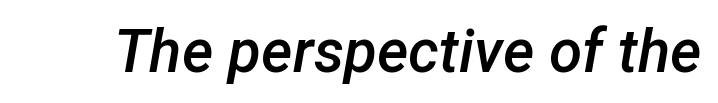
Does extra space separate the letters? No, they use regular spacing. A semibold gives these letters moderate extra thickness, short of bold. These lines are rendered in a variable-pitch font. Italic? Definitely — the glyphs are oblique. The foot of each line stays bare and open.
